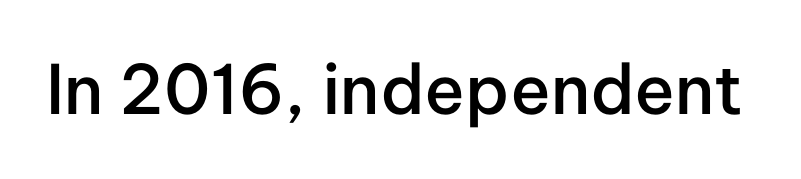
The image shows 68 px semibold sans-serif type, upright; set normal letter spacing, not underlined; low stroke contrast and a medium x-height.
